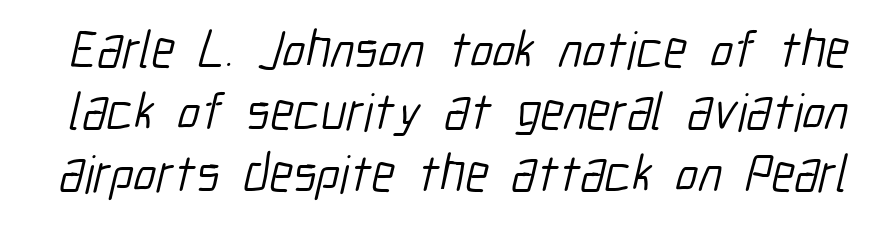
{"serif": "no", "bold": "no", "weight": "light", "width": "condensed", "stroke_contrast": "low", "x_height": "medium", "monospaced": "no", "underline": "no", "line_spacing_ratio": 1.17, "letter_spacing": "normal", "letter_spacing_em": 0.0, "glyph_px": 53}
